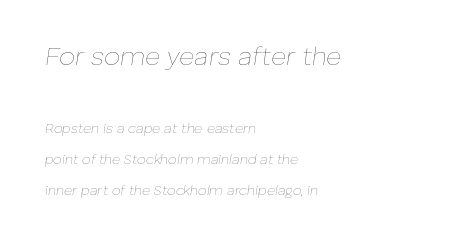
The image shows 26 px text type, italic (leaning right); set left-aligned, loose line spacing (2.18x), normal letter spacing, not underlined; the first (top) block is 1.86x larger.
